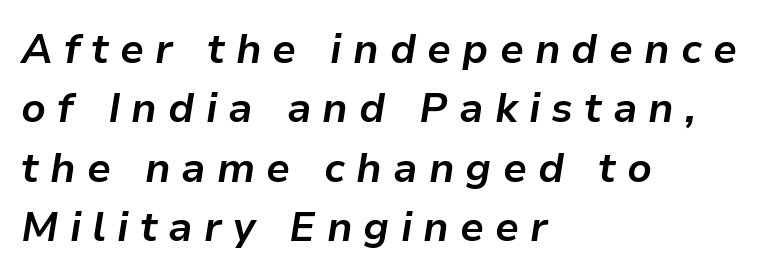
The typography opts for an oblique posture over an upright one. Beneath every word, the page is bare. Does extra space separate the letters? Yes, quite a lot of it. Does the leading feel generous? No, just average. Stroke thickness is high; the sample reads as a true bold.
